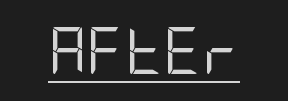
{"serif": "no", "italic": "no", "bold": "no", "weight": "regular", "width": "condensed", "stroke_contrast": "low", "x_height": "large", "underline": "yes", "letter_spacing": "normal", "letter_spacing_em": 0.0, "glyph_px": 47}
